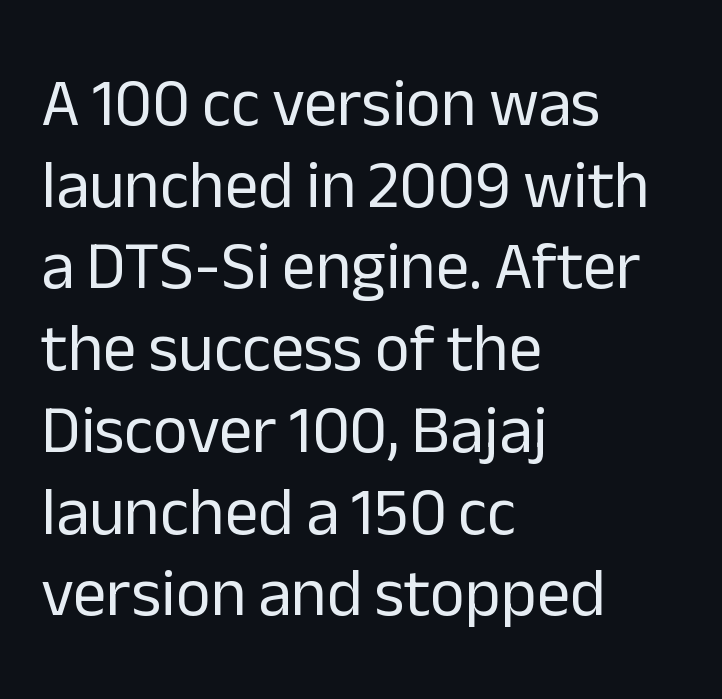
The image shows 67 px regular-weight sans-serif type, upright; set left-aligned, line spacing 1.22x, normal letter spacing, not underlined; low stroke contrast and a medium x-height.
